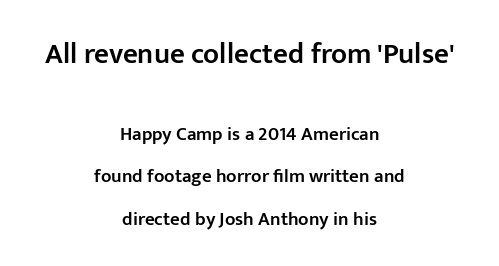
Of the two passages, the one on top uses the larger point size. The horizontal fit of the characters is conventional and even. The glyphs in this specimen are sans serif. Ordinary non-slanted type is in use. Each letter keeps its own natural width here, so spacing adapts to shape. Notice how the passage keeps no hard edge, just a central spine.
